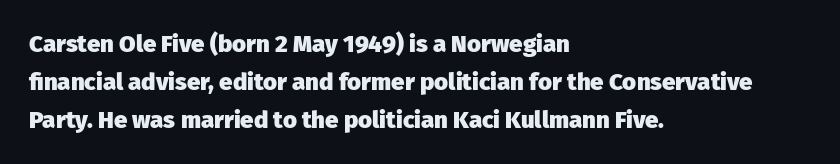
Q: Is the text bold? A: Yes.
Q: Is the text italic (slanted)? A: No, it is upright.
Q: Is the text underlined? A: No.
Q: How is the paragraph aligned? A: Left-aligned.
Q: Is the spacing between letters normal or unusually wide? A: Normal.
Q: Is the spacing between lines tight, normal or loose? A: Normal.
